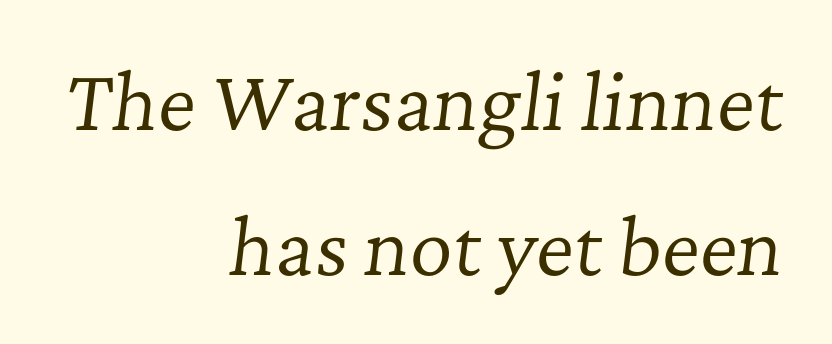
{"serif": "yes", "italic": "yes", "lean": "right", "slant_degrees": 7, "bold": "no", "weight": "regular", "width": "normal", "stroke_contrast": "low", "x_height": "medium", "monospaced": "no", "underline": "no", "align": "right", "line_spacing": "loose", "line_spacing_ratio": 1.96, "letter_spacing": "normal", "letter_spacing_em": 0.0, "glyph_px": 74}
